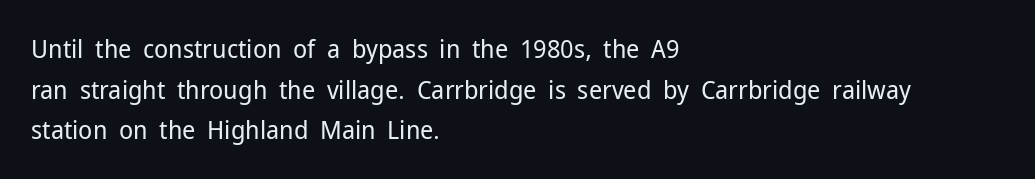
The image shows 26 px text type, upright; set left-aligned, normal line spacing (1.56x), normal letter spacing, not underlined.
